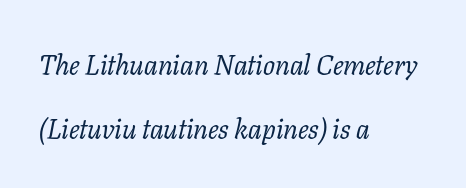
The image shows 28 px regular-weight serif type, italic (leaning right); set left-aligned, loose line spacing (2.29x), normal letter spacing, not underlined; low stroke contrast and a medium x-height.
